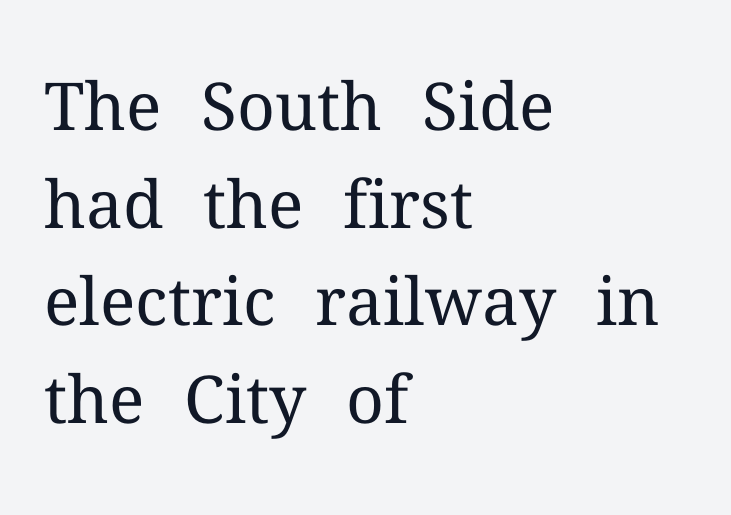
{"serif": "yes", "italic": "no", "bold": "no", "weight": "regular", "width": "normal", "stroke_contrast": "medium", "x_height": "medium", "monospaced": "no", "underline": "no", "align": "left", "line_spacing": "normal", "line_spacing_ratio": 1.48, "letter_spacing": "normal", "letter_spacing_em": 0.0, "glyph_px": 66}
